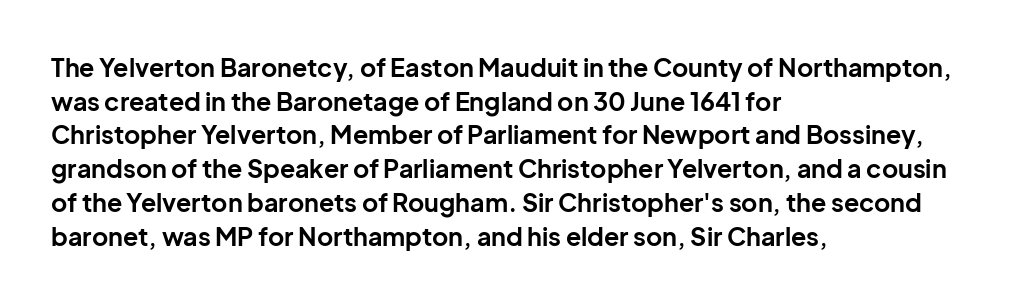
Q: Is the text bold? A: Yes.
Q: Is the text italic (slanted)? A: No, it is upright.
Q: Is the text underlined? A: No.
Q: How is the paragraph aligned? A: Left-aligned.
Q: Is the spacing between letters normal or unusually wide? A: Normal.
Q: Is the spacing between lines tight, normal or loose? A: Normal.
